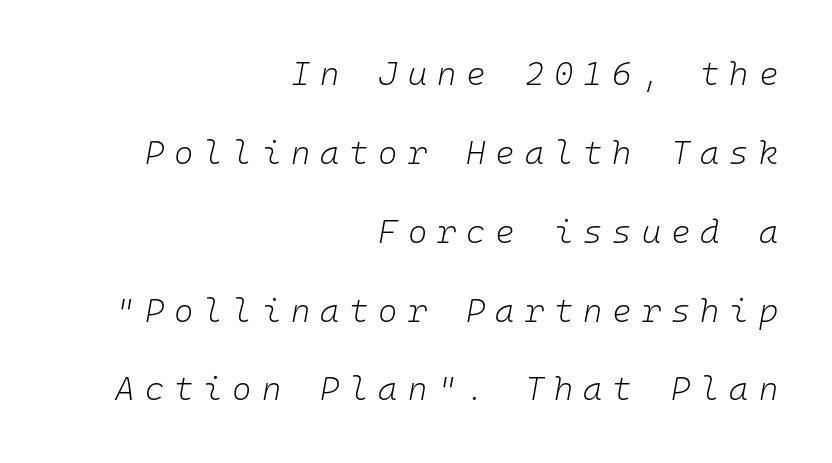
Honestly, there is no underline to notice here at all. Monospaced: the letters line up in strict vertical columns. Horizontally, the lines are justified to the trailing edge only. The font is comparable to plain body text, perhaps lighter. Observe the lean: these are italic letterforms.
